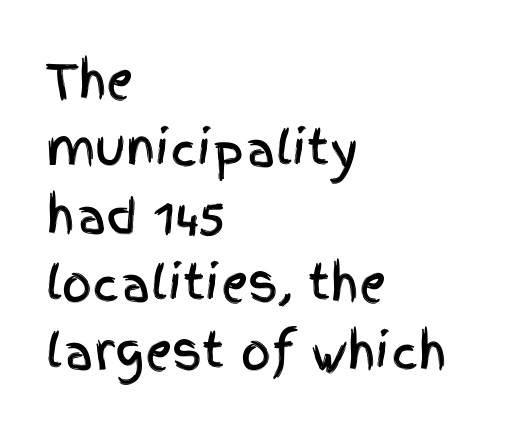
Q: Is the text italic (slanted)? A: No, it is upright.
Q: Is the typeface a serif or a sans-serif typeface? A: Sans-serif.
Q: Is the text underlined? A: No.
Q: How is the paragraph aligned? A: Left-aligned.
Q: Is the spacing between letters normal or unusually wide? A: Normal.
Q: Is the spacing between lines tight, normal or loose? A: Normal.
Q: Width (condensed, normal, or wide)? A: Condensed.
Q: x-height? A: Large.
Q: Monospaced? A: No.
